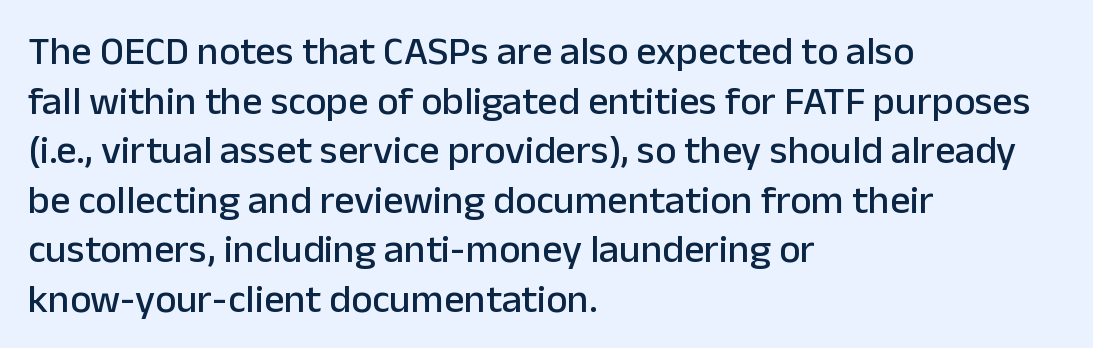
The passage shown is typed in a proportional face where columns would drift. Any mark beneath the type? The region is blank. The lines in this sample share a left origin and differ only in where they stop. Look at the bottom of the vertical strokes: they stop flat, with no serifs. Ascenders rise straight up at ninety degrees.
